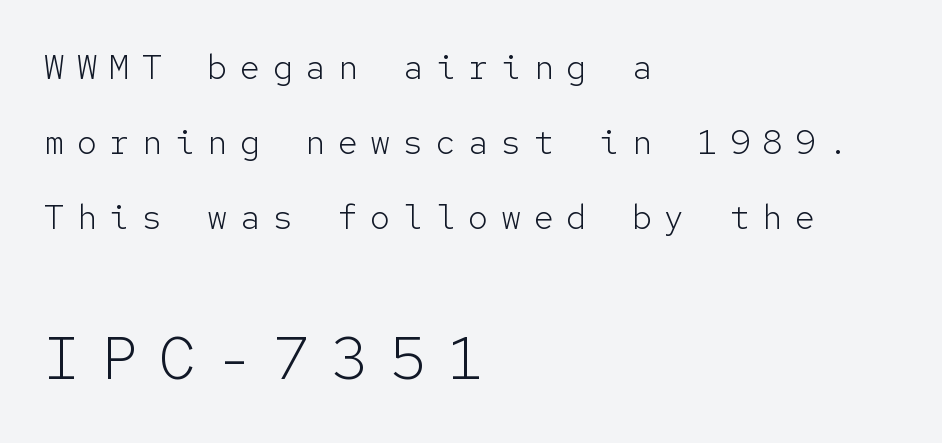
The image shows 60 px light sans-serif type, upright, monospaced; set left-aligned, loose line spacing (2.21x), unusually wide letter spacing (+0.36 em), not underlined; the second (bottom) block is 1.76x larger; low stroke contrast and a medium x-height.
